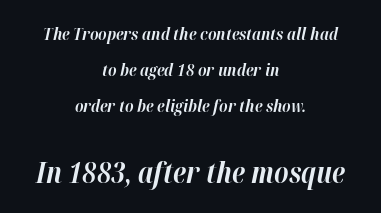
The font's italic variant was chosen for this text. Widely set lines give the paragraph a tall, airy silhouette. The line texture is even and compact thanks to regular tracking. Spacing verdict: proportional, widths tailored to each character. Set as a true bold cut, around the 700 mark. Does the bottom block carry the larger type? Yes, it does.
